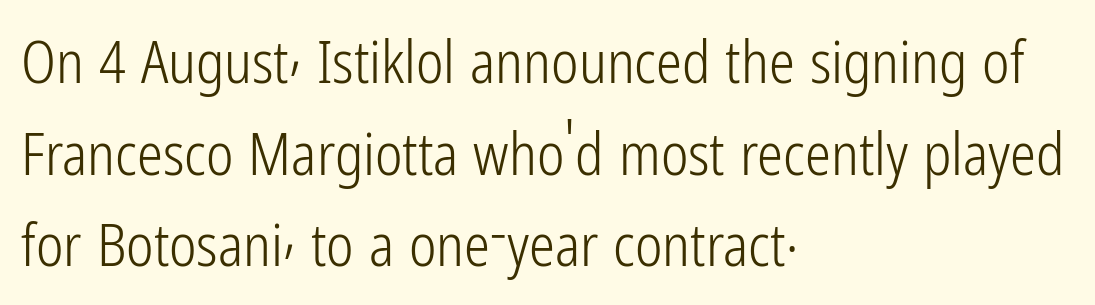
The image shows 58 px light, condensed sans-serif type, upright; set left-aligned, normal line spacing (1.58x), normal letter spacing, not underlined; low stroke contrast and a medium x-height.
